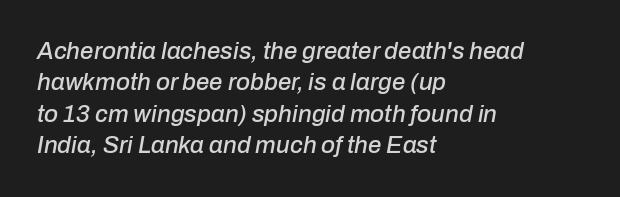
The image shows 24 px text type, italic (leaning right); set left-aligned, normal line spacing (1.31x), normal letter spacing, not underlined.
